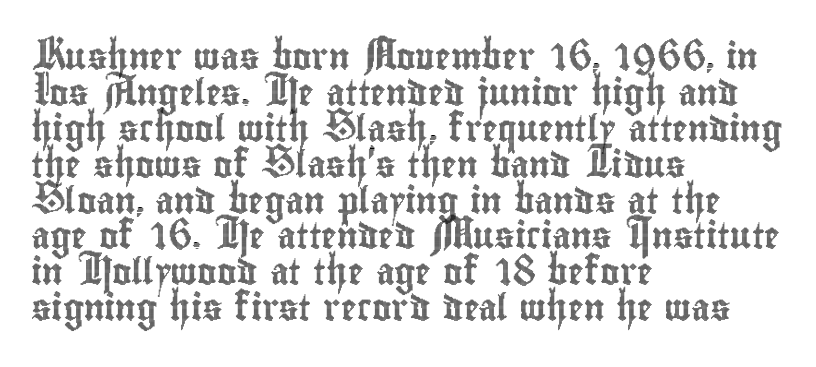
The image shows 26 px text type, upright; set left-aligned, normal line spacing (1.38x), normal letter spacing, not underlined.
